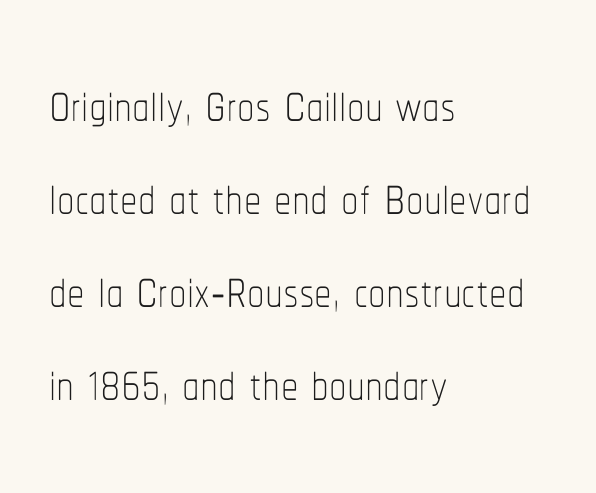
The image shows 70 px thin, condensed type, upright; set left-aligned, normal line spacing (1.33x), normal letter spacing, not underlined; low stroke contrast and a medium x-height.
